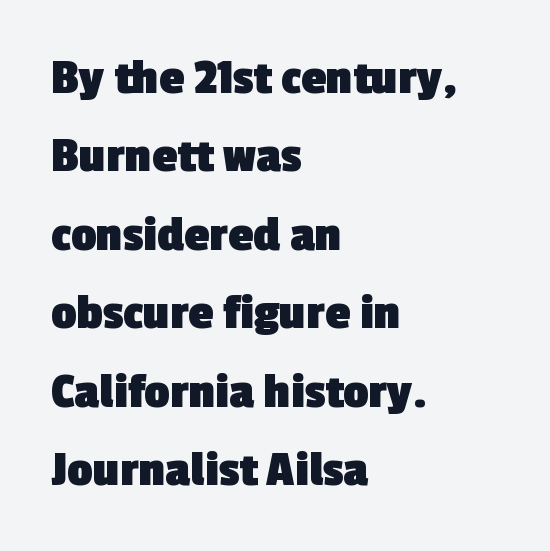
Q: Is the text bold? A: Yes.
Q: Is the typeface a serif or a sans-serif typeface? A: Sans-serif.
Q: Is the text underlined? A: No.
Q: How is the paragraph aligned? A: Left-aligned.
Q: Is the spacing between letters normal or unusually wide? A: Normal.
Q: Is the spacing between lines tight, normal or loose? A: Normal.
Q: Width (condensed, normal, or wide)? A: Normal.
Q: x-height? A: Medium.
Q: Monospaced? A: No.
